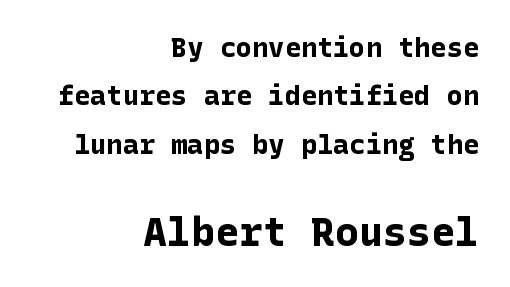
The image shows 40 px bold sans-serif type, upright; set right-aligned, line spacing 1.79x, normal letter spacing, not underlined; the second (bottom) block is 1.48x larger; low stroke contrast and a medium x-height.
